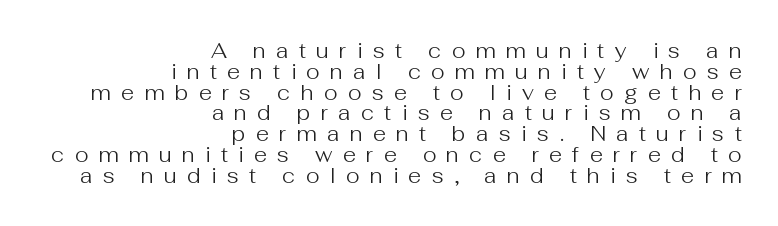
{"italic": "no", "bold": "no", "underline": "no", "align": "right", "line_spacing": "tight", "line_spacing_ratio": 0.99, "letter_spacing": "wide", "letter_spacing_em": 0.49, "glyph_px": 21}
